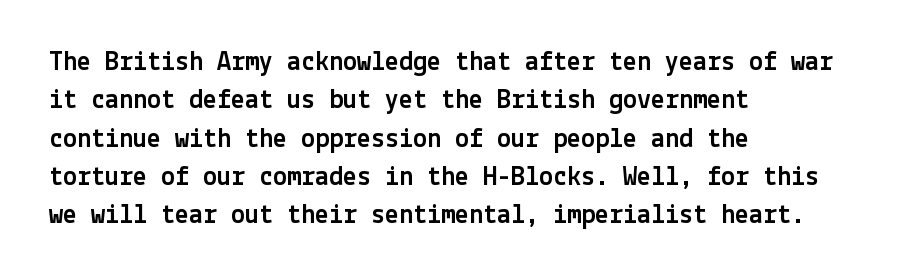
Tracking value appears to be zero — textbook default spacing. Words float on clear page, feet unadorned. Each line starts at the same left margin while the right side varies. The letters stand upright; this is a roman face. Evenly set lines give the paragraph a standard silhouette. Nothing sits at the stroke ends, so this counts as sans-serif.
